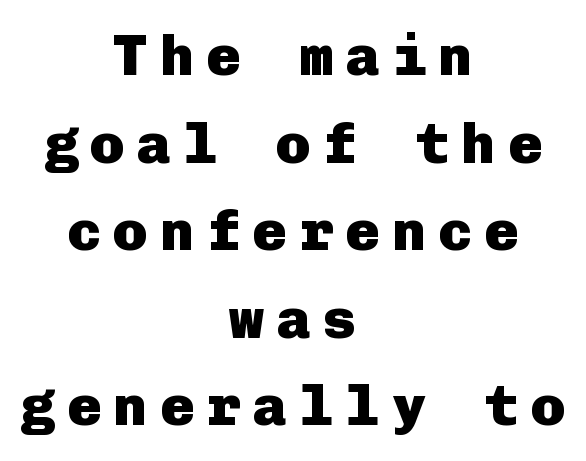
Q: Is the text bold? A: Yes.
Q: Is the text italic (slanted)? A: No, it is upright.
Q: Is the typeface a serif or a sans-serif typeface? A: Sans-serif.
Q: Is the text underlined? A: No.
Q: How is the paragraph aligned? A: Centered.
Q: Is the spacing between letters normal or unusually wide? A: Unusually wide.
Q: Is the spacing between lines tight, normal or loose? A: Normal.
Q: Width (condensed, normal, or wide)? A: Normal.
Q: Stroke contrast? A: Low.
Q: x-height? A: Medium.
